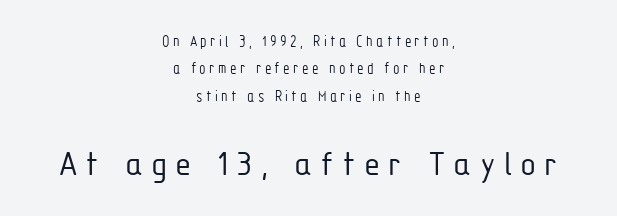
The image shows 37 px light, condensed sans-serif type, upright; set centered, line spacing 1.82x, unusually wide letter spacing (+0.22 em), not underlined; the second (bottom) block is 2.47x larger; low stroke contrast and a medium x-height.
